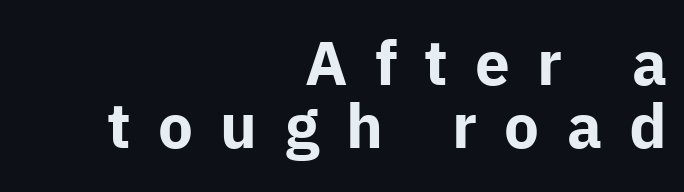
{"serif": "no", "italic": "no", "bold": "yes", "weight": "bold", "width": "normal", "stroke_contrast": "low", "x_height": "medium", "monospaced": "no", "underline": "no", "align": "right", "line_spacing": "tight", "line_spacing_ratio": 1.02, "letter_spacing": "wide", "letter_spacing_em": 0.44, "glyph_px": 62}
